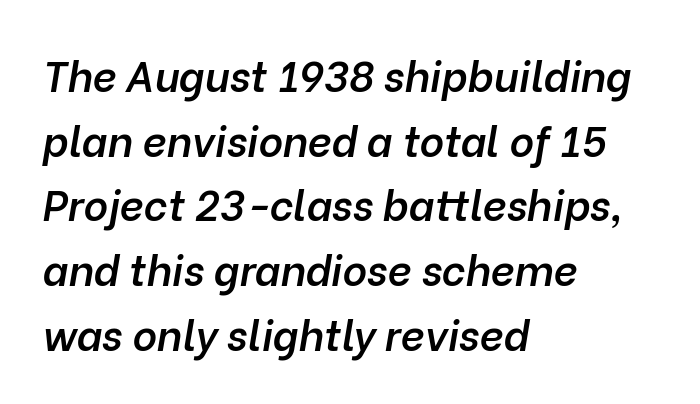
{"italic": "yes", "lean": "right", "slant_degrees": 10, "bold": "semi", "weight": "semibold", "width": "normal", "stroke_contrast": "low", "x_height": "medium", "monospaced": "no", "underline": "no", "align": "left", "line_spacing": "normal", "line_spacing_ratio": 1.54, "letter_spacing": "normal", "letter_spacing_em": 0.0, "glyph_px": 42}
